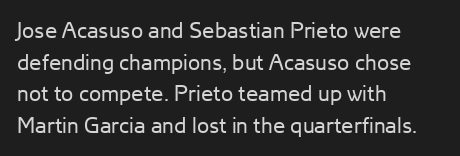
{"italic": "no", "bold": "no", "underline": "no", "align": "left", "line_spacing": "normal", "line_spacing_ratio": 1.44, "letter_spacing": "normal", "letter_spacing_em": 0.0, "glyph_px": 22}
